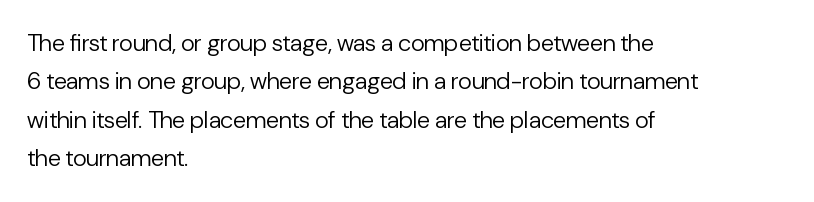
Q: Is the text bold? A: No.
Q: Is the text italic (slanted)? A: No, it is upright.
Q: Is the text underlined? A: No.
Q: How is the paragraph aligned? A: Left-aligned.
Q: Is the spacing between letters normal or unusually wide? A: Normal.
Q: Is the spacing between lines tight, normal or loose? A: Normal.
